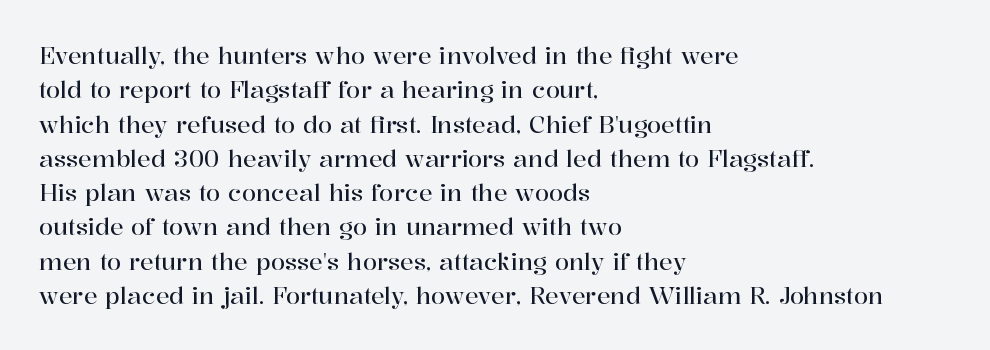
The image shows 23 px text type, upright; set left-aligned, normal line spacing (1.49x), normal letter spacing, not underlined.
